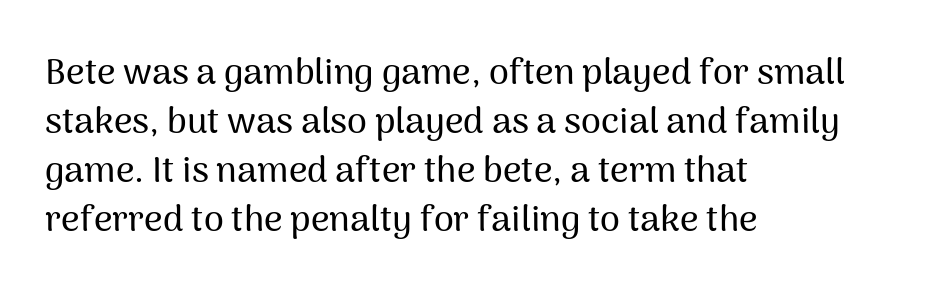
The string is rendered with underlining switched off. Spacing between characters is what you'd get straight out of the box. Ordinary non-slanted type is in use. Honestly, the row spacing looks completely unremarkable. The rag falls on the right side of this text block.
